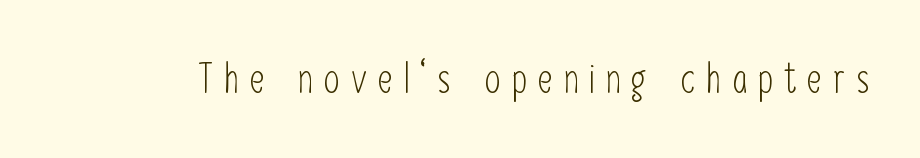
Rendered with straight, roman letterforms. On a weight scale, this lands at 450 or below. Here the glyphs are tracked loosely, breaking word shapes into spaced letters. The passage shown is not underscored anywhere. Nope, no serifs anywhere on these letters.
